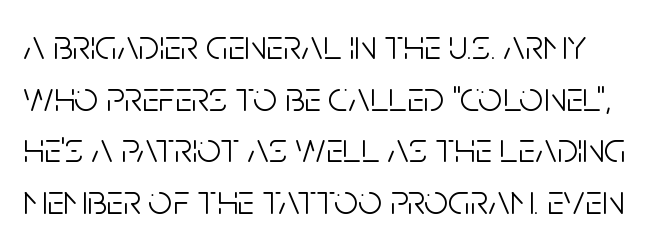
Q: Is the text bold? A: No.
Q: Is the text italic (slanted)? A: No, it is upright.
Q: Is the typeface a serif or a sans-serif typeface? A: Sans-serif.
Q: Is the text underlined? A: No.
Q: Is the spacing between letters normal or unusually wide? A: Normal.
Q: Width (condensed, normal, or wide)? A: Condensed.
Q: Stroke contrast? A: Low.
Q: x-height? A: Large.
Q: Monospaced? A: No.
